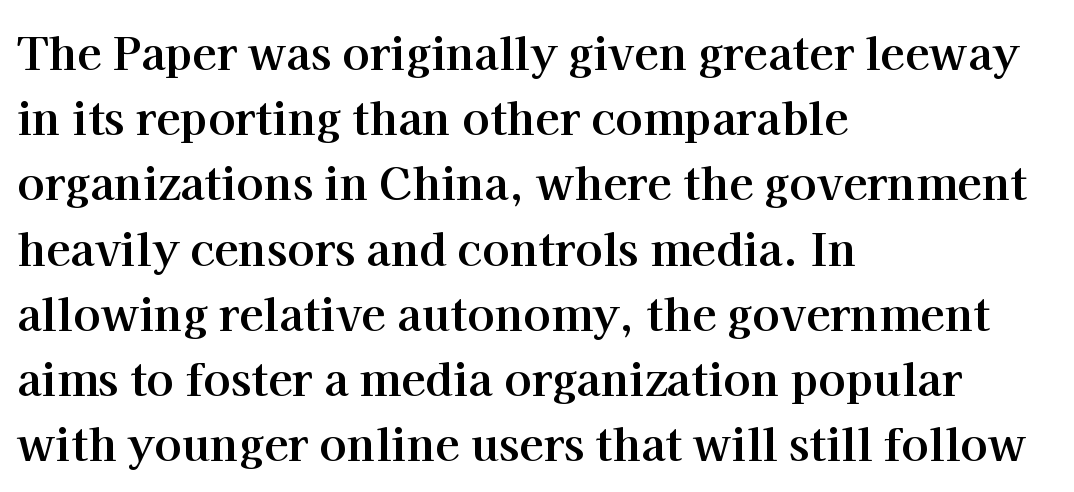
The image shows 45 px bold serif type, upright; set left-aligned, normal line spacing (1.45x), normal letter spacing, not underlined; high stroke contrast and a medium x-height.
